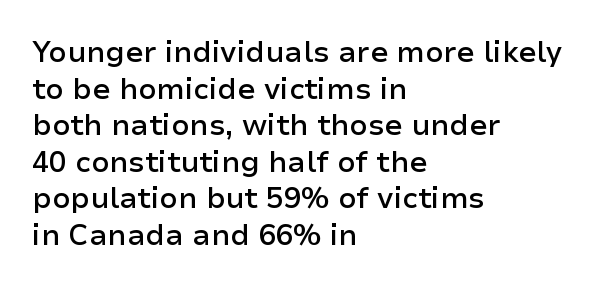
Q: Is the text bold? A: Semi-bold.
Q: Is the text italic (slanted)? A: No, it is upright.
Q: Is the typeface a serif or a sans-serif typeface? A: Sans-serif.
Q: Is the text underlined? A: No.
Q: How is the paragraph aligned? A: Left-aligned.
Q: Is the spacing between letters normal or unusually wide? A: Normal.
Q: Is the spacing between lines tight, normal or loose? A: Normal.
Q: Width (condensed, normal, or wide)? A: Normal.
Q: Stroke contrast? A: Low.
Q: x-height? A: Medium.
Q: Monospaced? A: No.
